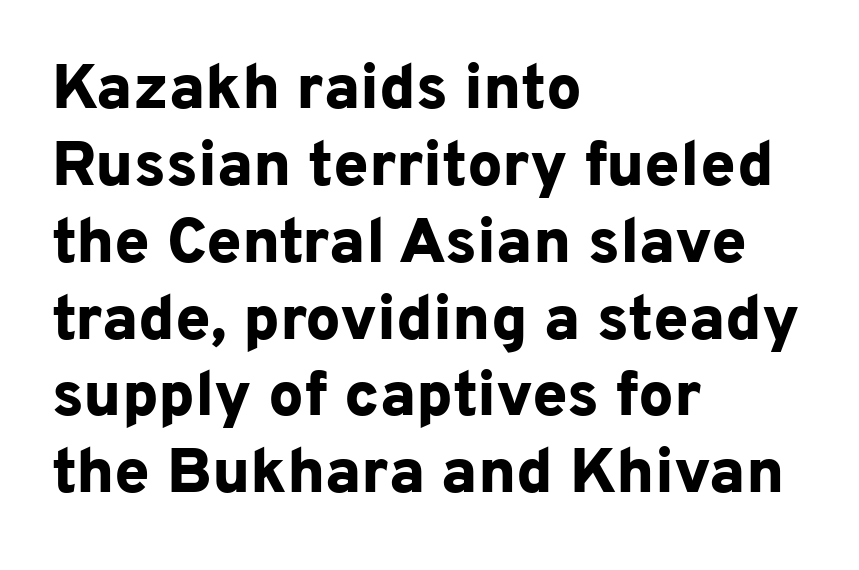
Q: Is the text bold? A: Yes.
Q: Is the text italic (slanted)? A: No, it is upright.
Q: Is the typeface a serif or a sans-serif typeface? A: Sans-serif.
Q: Is the text underlined? A: No.
Q: How is the paragraph aligned? A: Left-aligned.
Q: Is the spacing between letters normal or unusually wide? A: Normal.
Q: Width (condensed, normal, or wide)? A: Normal.
Q: Stroke contrast? A: Low.
Q: x-height? A: Medium.
Q: Monospaced? A: No.
